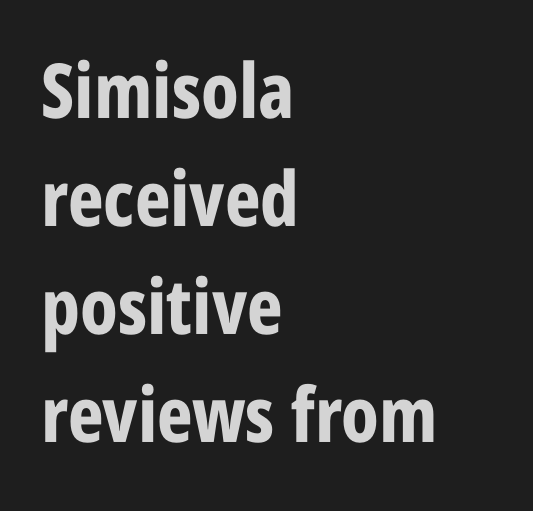
{"serif": "no", "italic": "no", "bold": "yes", "weight": "bold", "width": "condensed", "stroke_contrast": "low", "x_height": "large", "monospaced": "no", "underline": "no", "align": "left", "line_spacing": "normal", "line_spacing_ratio": 1.42, "letter_spacing": "normal", "letter_spacing_em": 0.0, "glyph_px": 76}
